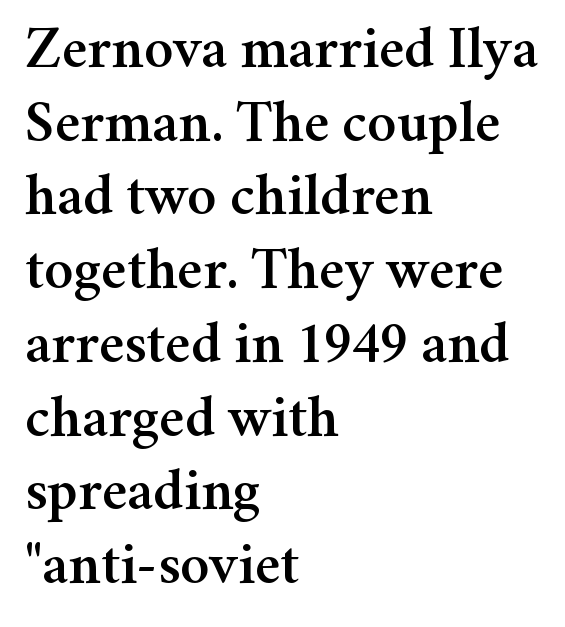
Q: Is the text italic (slanted)? A: No, it is upright.
Q: Is the typeface a serif or a sans-serif typeface? A: Serif.
Q: Is the text underlined? A: No.
Q: How is the paragraph aligned? A: Left-aligned.
Q: Is the spacing between letters normal or unusually wide? A: Normal.
Q: Is the spacing between lines tight, normal or loose? A: Normal.
Q: Width (condensed, normal, or wide)? A: Normal.
Q: Stroke contrast? A: Medium.
Q: x-height? A: Medium.
Q: Monospaced? A: No.
